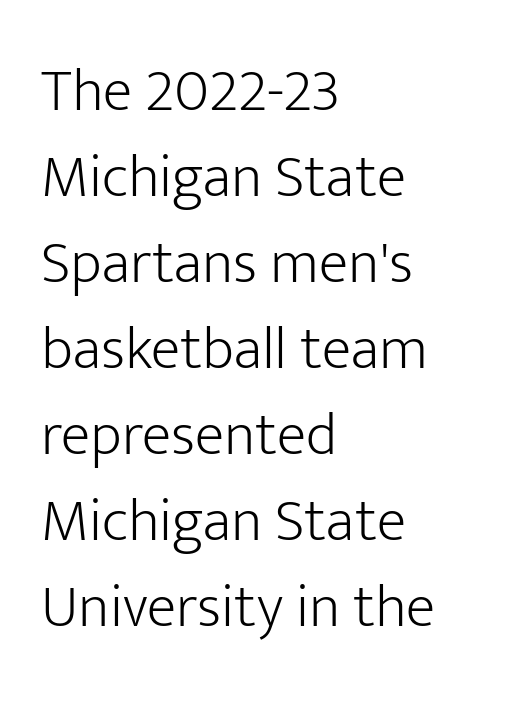
{"serif": "no", "italic": "no", "bold": "no", "weight": "light", "width": "normal", "stroke_contrast": "low", "x_height": "medium", "monospaced": "no", "underline": "no", "align": "left", "line_spacing": "normal", "line_spacing_ratio": 1.41, "letter_spacing": "normal", "letter_spacing_em": 0.0, "glyph_px": 61}
